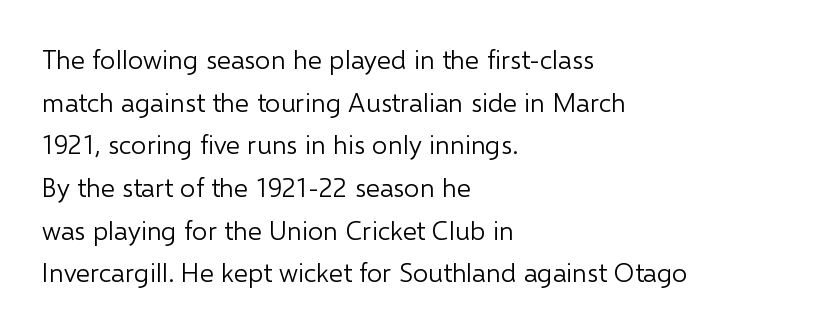
{"italic": "no", "bold": "no", "underline": "no", "align": "left", "line_spacing": "normal", "line_spacing_ratio": 1.58, "letter_spacing": "normal", "letter_spacing_em": 0.0, "glyph_px": 27}
